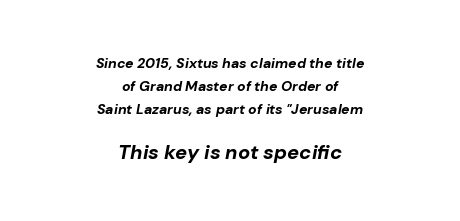
The image shows 20 px bold type, italic (leaning right); set centered, normal line spacing (1.65x), normal letter spacing, not underlined; the second (bottom) block is 1.43x larger.
